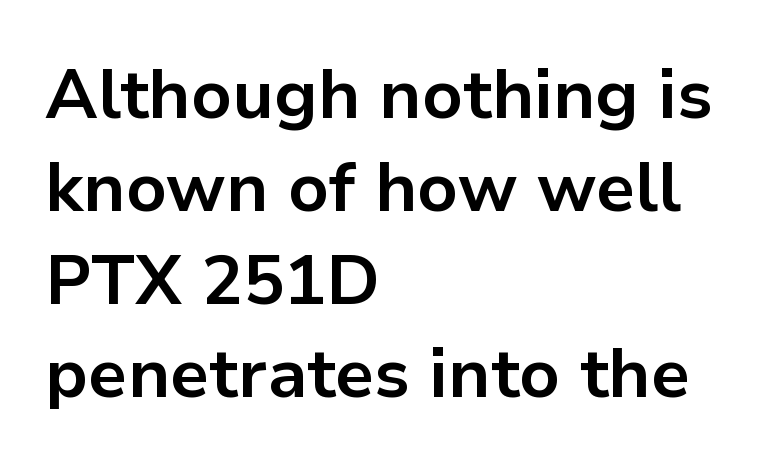
The passage shown is typed in a proportional face where columns would drift. Short note: letters normally spaced. A student would call this left alignment; a typographer would say flush left, rag right. Bold? Absolutely — the strokes are thick and heavy.
